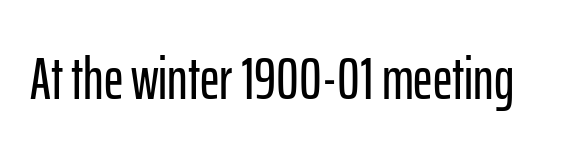
{"serif": "no", "italic": "no", "width": "condensed", "stroke_contrast": "low", "x_height": "medium", "monospaced": "no", "underline": "no", "letter_spacing": "normal", "letter_spacing_em": 0.0, "glyph_px": 60}
